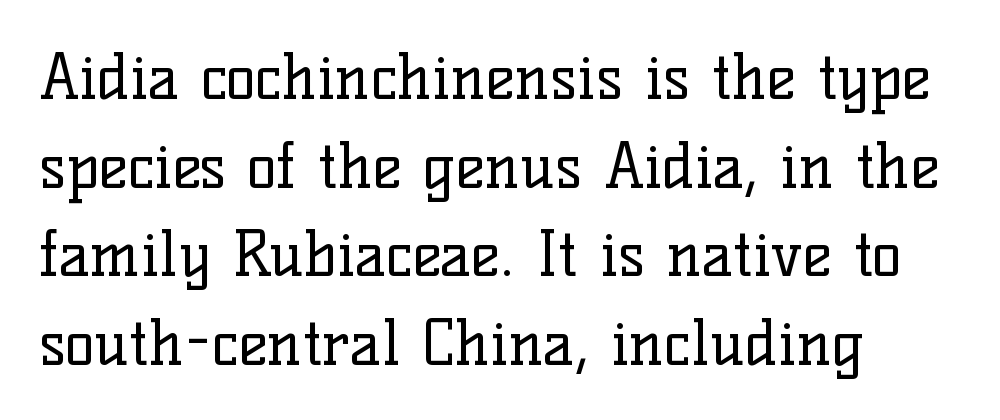
{"serif": "yes", "italic": "no", "bold": "no", "weight": "regular", "width": "normal", "stroke_contrast": "low", "x_height": "medium", "monospaced": "no", "underline": "no", "align": "left", "line_spacing": "normal", "line_spacing_ratio": 1.43, "letter_spacing": "normal", "letter_spacing_em": 0.0, "glyph_px": 62}
